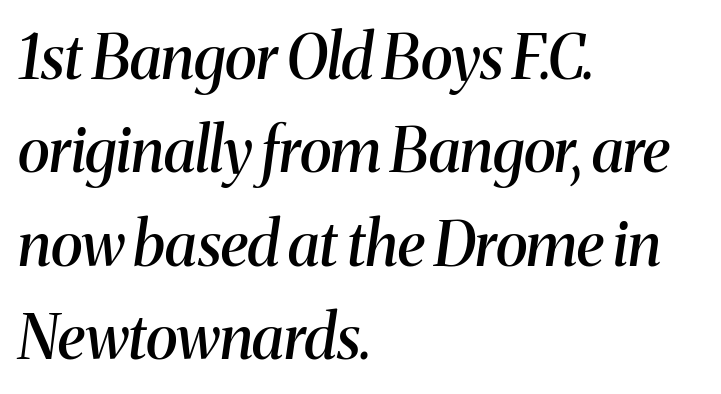
The area under the type is left untouched. Horizontal bands of white between lines are of average thickness. Font category for this specimen: serif. Character widths vary here, with narrow letters taking less room than wide ones. The font is running at a semibold setting, under full bold.
